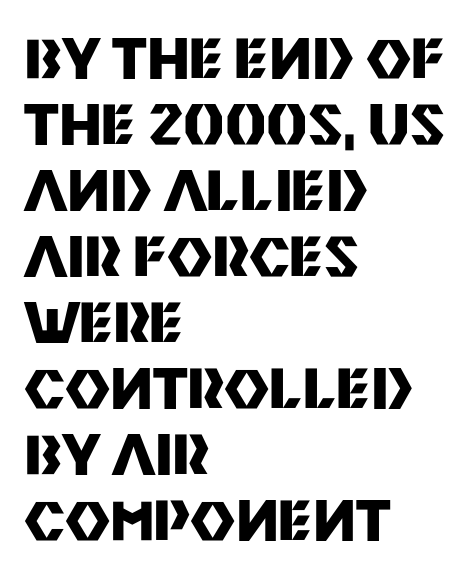
{"serif": "no", "italic": "no", "bold": "yes", "weight": "heavy", "width": "normal", "stroke_contrast": "medium", "x_height": "large", "monospaced": "no", "underline": "no", "align": "left", "line_spacing_ratio": 1.2, "letter_spacing": "normal", "letter_spacing_em": 0.0, "glyph_px": 55}
